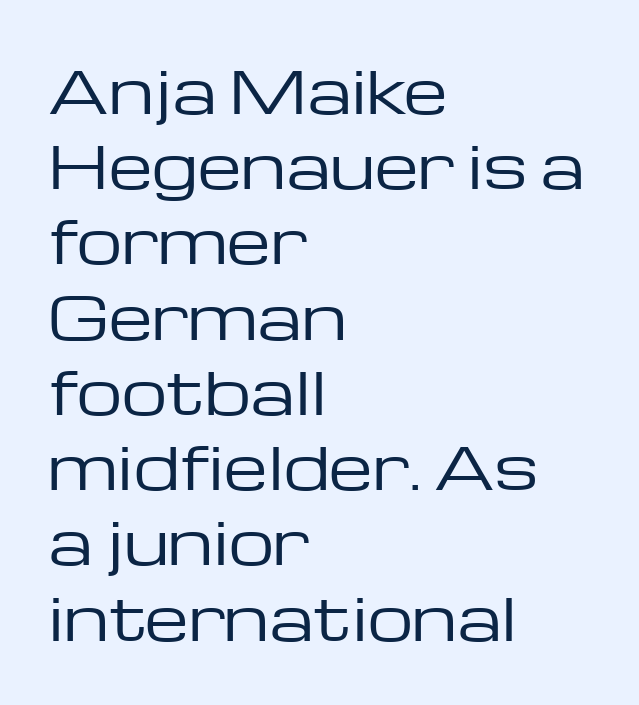
Q: Is the text bold? A: No.
Q: Is the text italic (slanted)? A: No, it is upright.
Q: Is the typeface a serif or a sans-serif typeface? A: Sans-serif.
Q: Is the text underlined? A: No.
Q: How is the paragraph aligned? A: Left-aligned.
Q: Is the spacing between letters normal or unusually wide? A: Normal.
Q: Is the spacing between lines tight, normal or loose? A: Normal.
Q: Width (condensed, normal, or wide)? A: Wide.
Q: Stroke contrast? A: Low.
Q: x-height? A: Medium.
Q: Monospaced? A: No.
